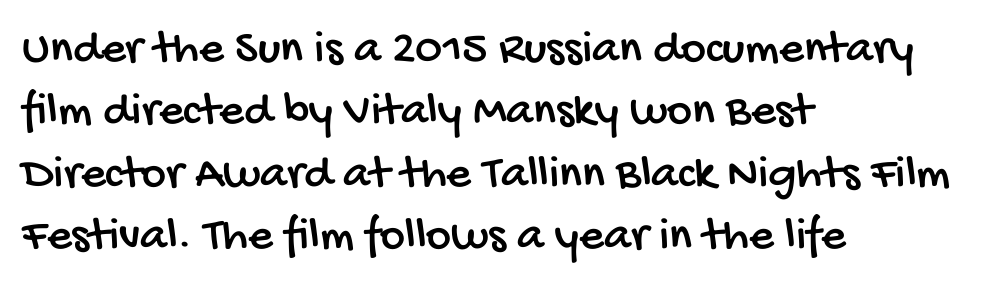
Q: Is the typeface a serif or a sans-serif typeface? A: Sans-serif.
Q: Is the text underlined? A: No.
Q: How is the paragraph aligned? A: Left-aligned.
Q: Is the spacing between letters normal or unusually wide? A: Normal.
Q: Is the spacing between lines tight, normal or loose? A: Normal.
Q: Width (condensed, normal, or wide)? A: Condensed.
Q: Stroke contrast? A: Low.
Q: x-height? A: Large.
Q: Monospaced? A: No.
